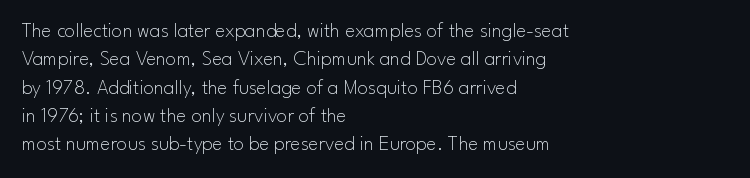
Evenly set lines give the paragraph a standard silhouette. Students, note that the glyphs here touch the page at normal intervals. In terms of posture, this sample is upright. Typeset ragged right — the left edge is the straight one.
